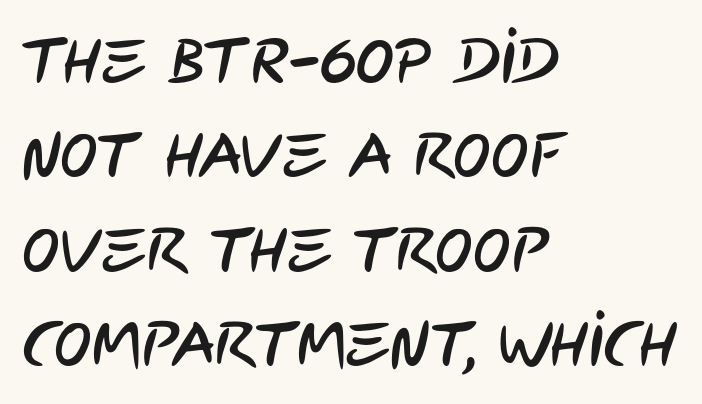
{"serif": "no", "width": "condensed", "stroke_contrast": "low", "x_height": "large", "monospaced": "no", "underline": "no", "align": "left", "line_spacing": "normal", "line_spacing_ratio": 1.5, "letter_spacing": "normal", "letter_spacing_em": 0.0, "glyph_px": 63}
